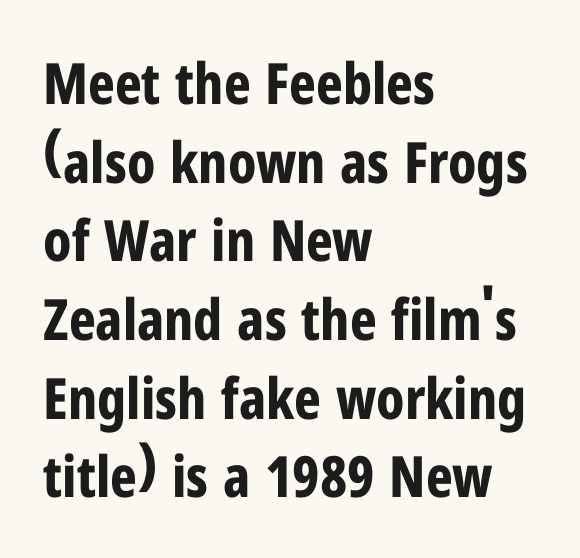
{"serif": "no", "italic": "no", "bold": "yes", "weight": "bold", "width": "condensed", "stroke_contrast": "low", "x_height": "medium", "monospaced": "no", "underline": "no", "align": "left", "line_spacing": "normal", "line_spacing_ratio": 1.38, "letter_spacing": "normal", "letter_spacing_em": 0.0, "glyph_px": 57}
